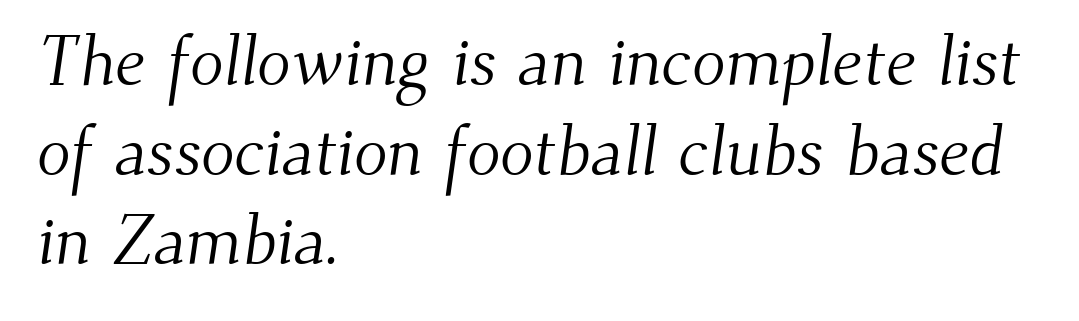
Q: Is the text bold? A: No.
Q: Is the typeface a serif or a sans-serif typeface? A: Serif.
Q: Is the text underlined? A: No.
Q: How is the paragraph aligned? A: Left-aligned.
Q: Is the spacing between letters normal or unusually wide? A: Normal.
Q: Is the spacing between lines tight, normal or loose? A: Normal.
Q: Width (condensed, normal, or wide)? A: Normal.
Q: Stroke contrast? A: Medium.
Q: x-height? A: Small.
Q: Monospaced? A: No.
